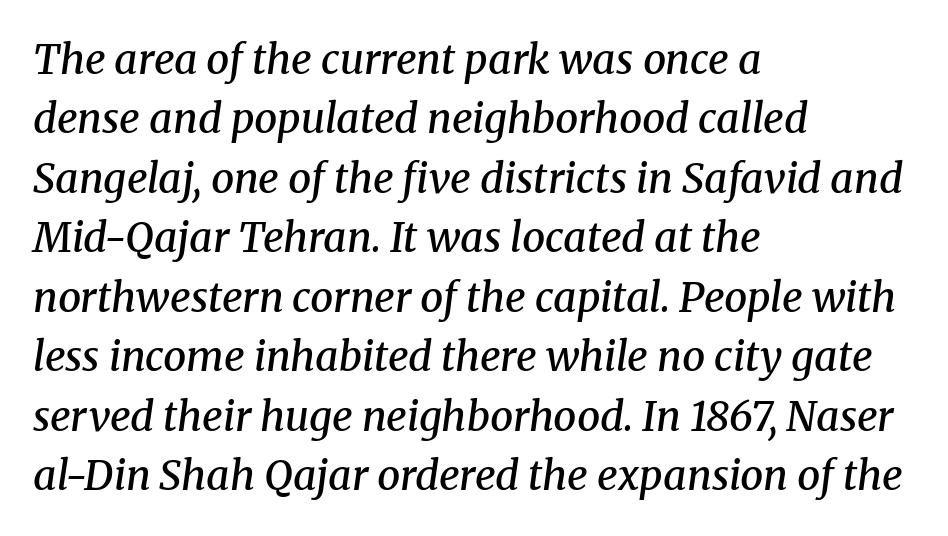
{"serif": "yes", "italic": "yes", "lean": "right", "slant_degrees": 8, "bold": "semi", "weight": "semibold", "width": "normal", "stroke_contrast": "medium", "x_height": "medium", "monospaced": "no", "underline": "no", "align": "left", "line_spacing": "normal", "line_spacing_ratio": 1.45, "letter_spacing": "normal", "letter_spacing_em": 0.0, "glyph_px": 41}
